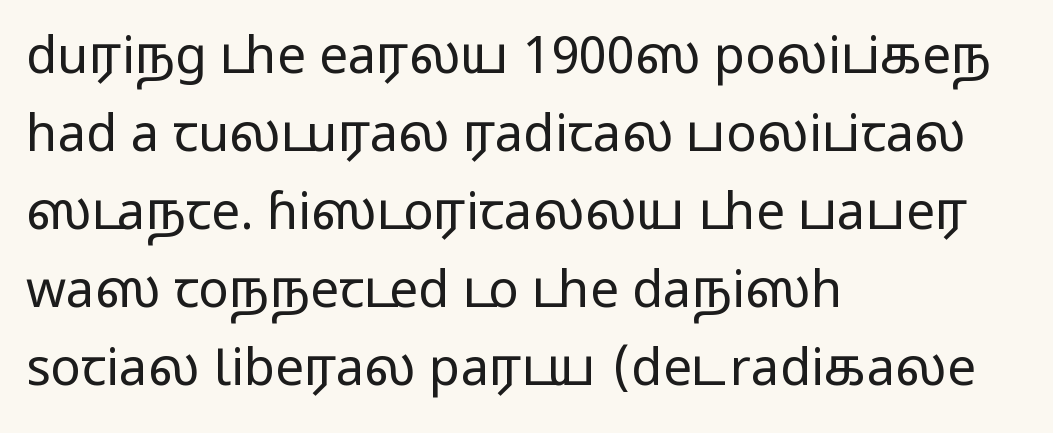
Q: Is the text bold? A: No.
Q: Is the text italic (slanted)? A: No, it is upright.
Q: Is the typeface a serif or a sans-serif typeface? A: Sans-serif.
Q: Is the text underlined? A: No.
Q: How is the paragraph aligned? A: Left-aligned.
Q: Is the spacing between letters normal or unusually wide? A: Normal.
Q: Is the spacing between lines tight, normal or loose? A: Normal.
Q: Width (condensed, normal, or wide)? A: Wide.
Q: Stroke contrast? A: Low.
Q: x-height? A: Medium.
Q: Monospaced? A: No.
